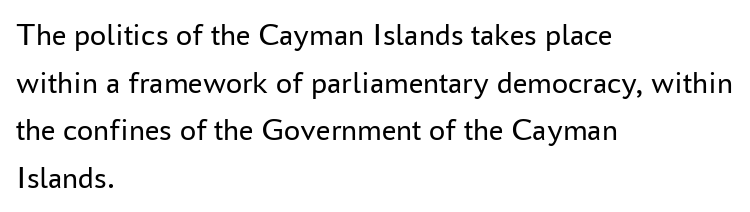
{"serif": "no", "italic": "no", "bold": "no", "weight": "regular", "width": "normal", "stroke_contrast": "low", "x_height": "medium", "monospaced": "no", "underline": "no", "align": "left", "line_spacing": "normal", "line_spacing_ratio": 1.49, "letter_spacing": "normal", "letter_spacing_em": 0.0, "glyph_px": 32}
